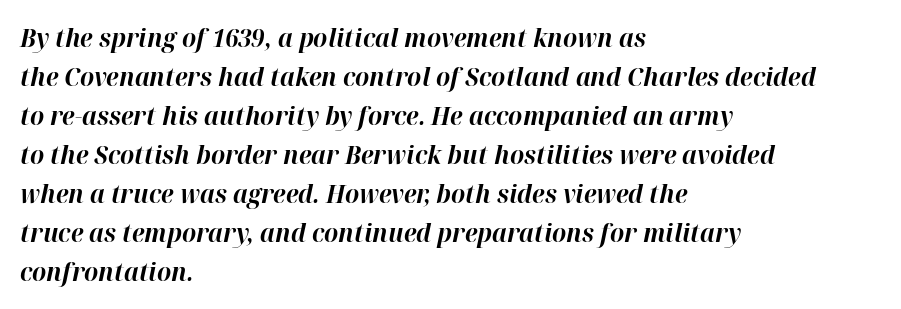
{"italic": "yes", "lean": "right", "slant_degrees": 12, "bold": "yes", "underline": "no", "align": "left", "line_spacing": "normal", "line_spacing_ratio": 1.56, "letter_spacing": "normal", "letter_spacing_em": 0.0, "glyph_px": 25}
